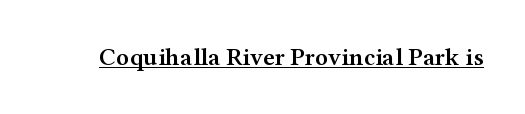
Q: Is the text bold? A: Semi-bold.
Q: Is the text italic (slanted)? A: No, it is upright.
Q: Is the text underlined? A: Yes.
Q: Is the spacing between letters normal or unusually wide? A: Normal.
